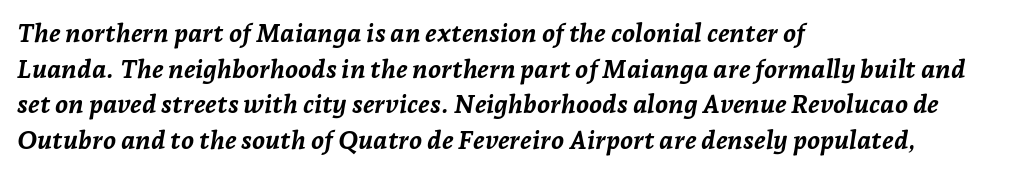
The image shows 26 px bold type, italic (leaning right); set left-aligned, normal line spacing (1.37x), normal letter spacing, not underlined.
